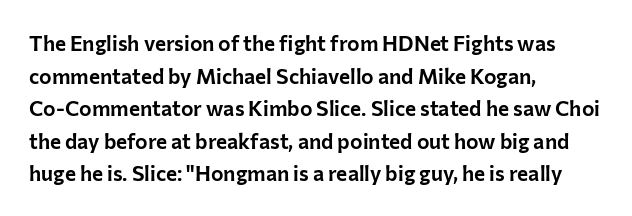
The line-height multiplier appears to be the usual default. Posture: straight, roman, zero tilt. This sample uses plain, unmodified letter spacing. No word sits above an underline.
